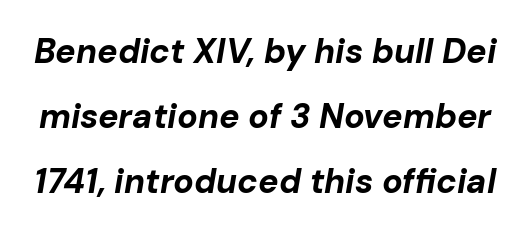
{"italic": "yes", "lean": "right", "slant_degrees": 10, "bold": "yes", "weight": "bold", "width": "normal", "stroke_contrast": "low", "x_height": "medium", "monospaced": "no", "underline": "no", "line_spacing": "loose", "line_spacing_ratio": 1.91, "letter_spacing": "normal", "letter_spacing_em": 0.0, "glyph_px": 34}
